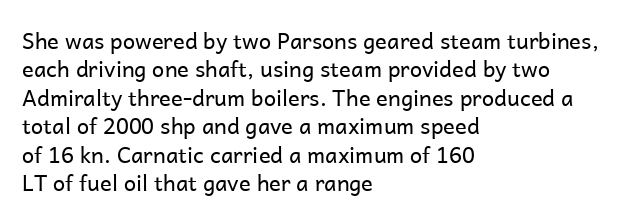
The image shows 22 px text type, upright; set left-aligned, normal line spacing (1.29x), normal letter spacing, not underlined.
